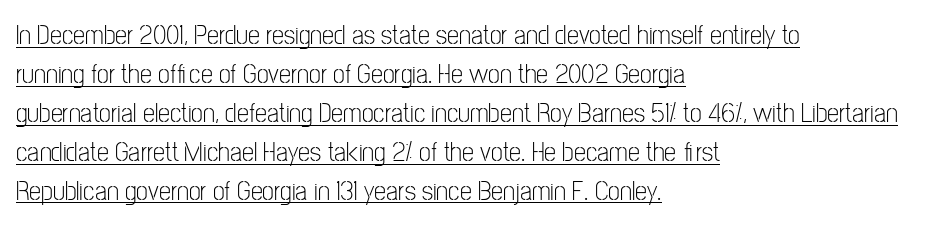
Q: Is the text bold? A: No.
Q: Is the text italic (slanted)? A: No, it is upright.
Q: Is the text underlined? A: Yes.
Q: How is the paragraph aligned? A: Left-aligned.
Q: Is the spacing between letters normal or unusually wide? A: Normal.
Q: Is the spacing between lines tight, normal or loose? A: Normal.
